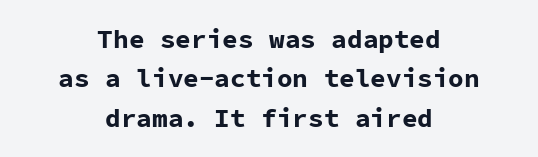
Q: Is the text bold? A: Yes.
Q: Is the text italic (slanted)? A: No, it is upright.
Q: Is the text underlined? A: No.
Q: How is the paragraph aligned? A: Centered.
Q: Is the spacing between letters normal or unusually wide? A: Normal.
Q: Is the spacing between lines tight, normal or loose? A: Normal.
